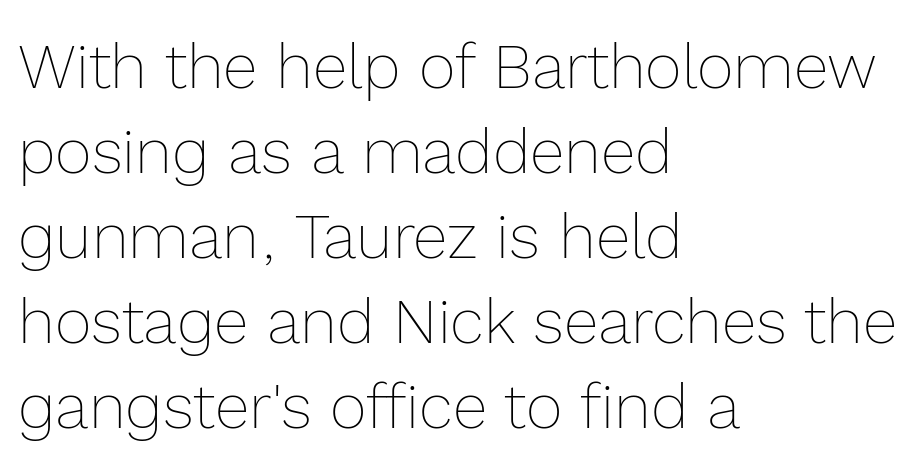
The image shows 63 px thin type, upright; set left-aligned, normal line spacing (1.35x), normal letter spacing, not underlined; a medium x-height.
